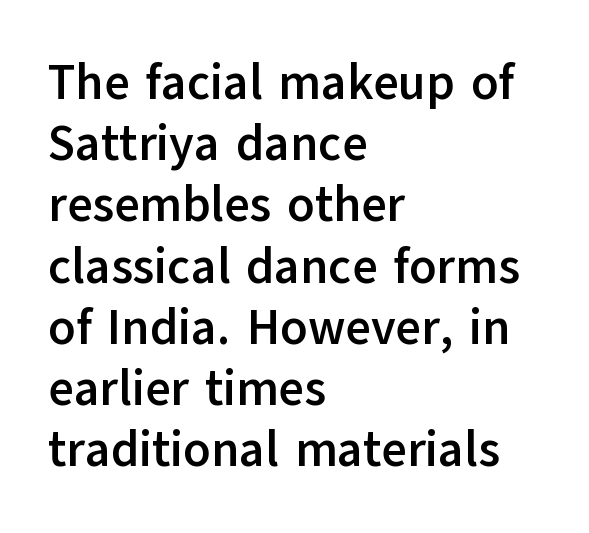
Look at the bottom of the vertical strokes: they stop flat, with no serifs. Between one letter and the next there's only the usual sliver of space. The type sits square on the baseline with zero lean. Casual observation: everything's shoved over to the left.
